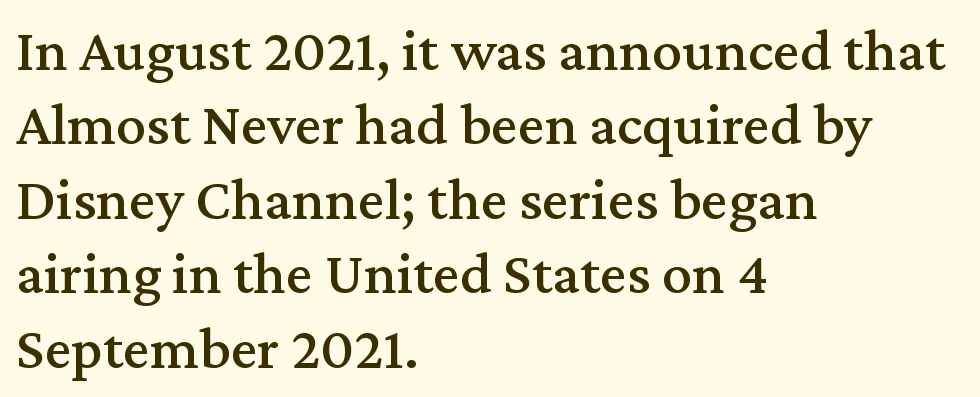
The image shows 60 px serif type, upright; set left-aligned, line spacing 1.24x, normal letter spacing, not underlined; medium stroke contrast and a medium x-height.
